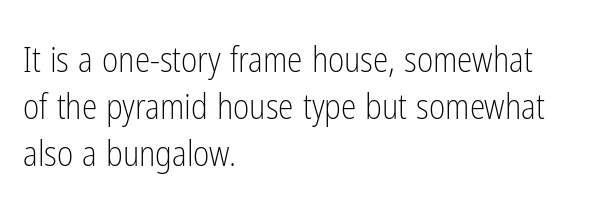
{"serif": "no", "italic": "no", "bold": "no", "weight": "light", "width": "condensed", "stroke_contrast": "low", "x_height": "medium", "monospaced": "no", "underline": "no", "align": "left", "line_spacing": "normal", "line_spacing_ratio": 1.35, "letter_spacing": "normal", "letter_spacing_em": 0.0, "glyph_px": 35}
